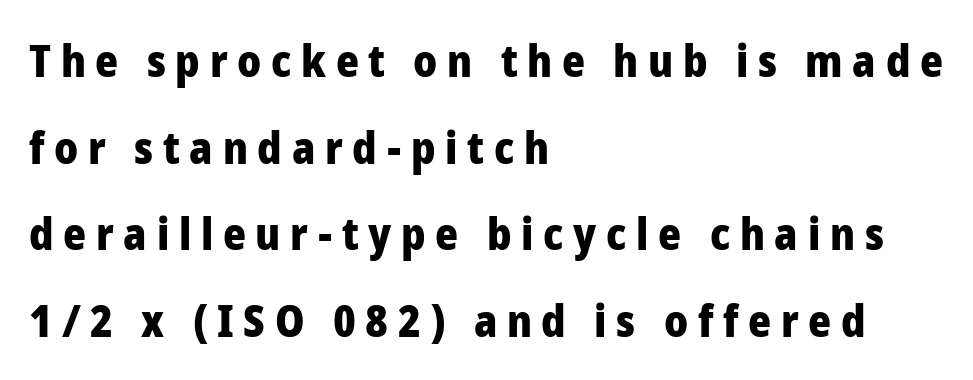
The image shows 44 px heavy sans-serif type, upright; set left-aligned, loose line spacing (1.97x), unusually wide letter spacing (+0.22 em), not underlined; low stroke contrast and a medium x-height.
